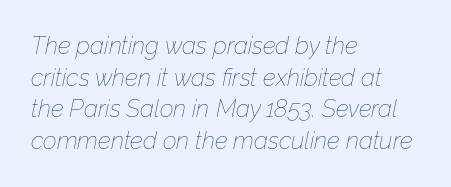
{"italic": "yes", "lean": "right", "slant_degrees": 12, "bold": "no", "underline": "no", "align": "left", "line_spacing": "normal", "line_spacing_ratio": 1.32, "letter_spacing": "normal", "letter_spacing_em": 0.0, "glyph_px": 24}
